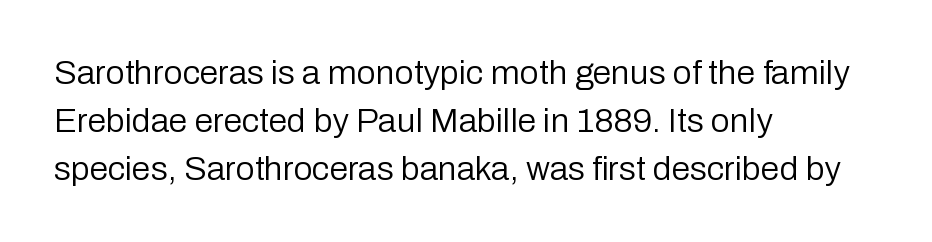
The image shows 34 px regular-weight sans-serif type, upright; set left-aligned, normal line spacing (1.41x), normal letter spacing, not underlined; low stroke contrast and a medium x-height.
